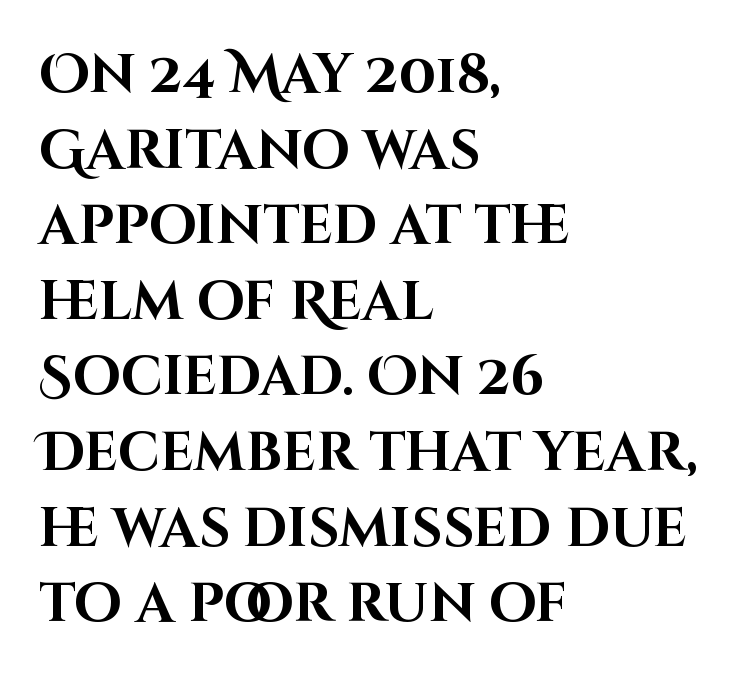
The image shows 54 px bold sans-serif type, upright; set left-aligned, normal line spacing (1.4x), normal letter spacing, not underlined; high stroke contrast and a large x-height.
